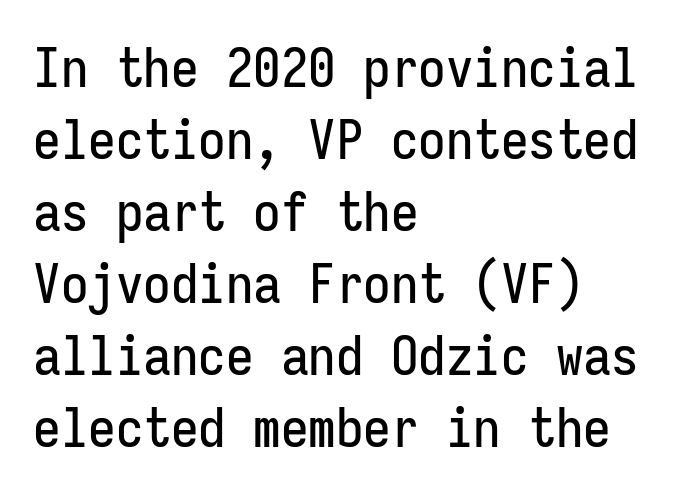
{"serif": "no", "italic": "no", "width": "condensed", "stroke_contrast": "low", "x_height": "medium", "monospaced": "yes", "underline": "no", "align": "left", "line_spacing": "normal", "line_spacing_ratio": 1.31, "letter_spacing": "normal", "letter_spacing_em": 0.0, "glyph_px": 55}
